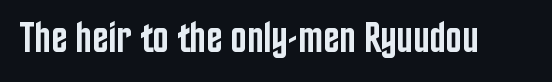
{"serif": "no", "italic": "no", "bold": "semi", "weight": "semibold", "width": "condensed", "stroke_contrast": "low", "x_height": "large", "monospaced": "no", "underline": "no", "letter_spacing": "normal", "letter_spacing_em": 0.0, "glyph_px": 43}
